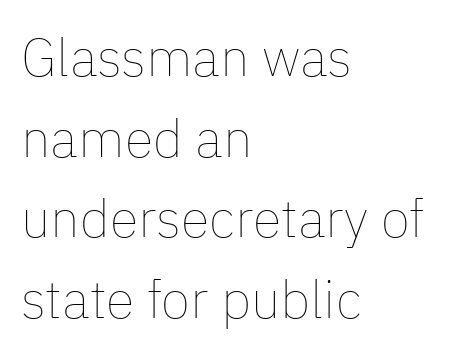
The image shows 53 px thin type, upright; set left-aligned, normal line spacing (1.52x), normal letter spacing, not underlined; low stroke contrast and a medium x-height.
